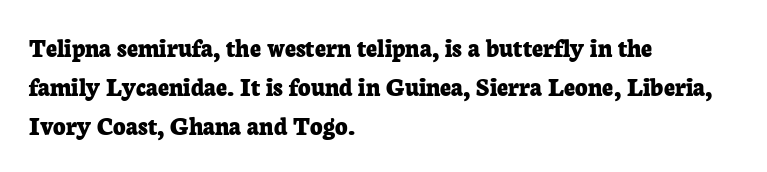
{"italic": "no", "bold": "yes", "underline": "no", "align": "left", "line_spacing": "normal", "line_spacing_ratio": 1.45, "letter_spacing": "normal", "letter_spacing_em": 0.0, "glyph_px": 27}
